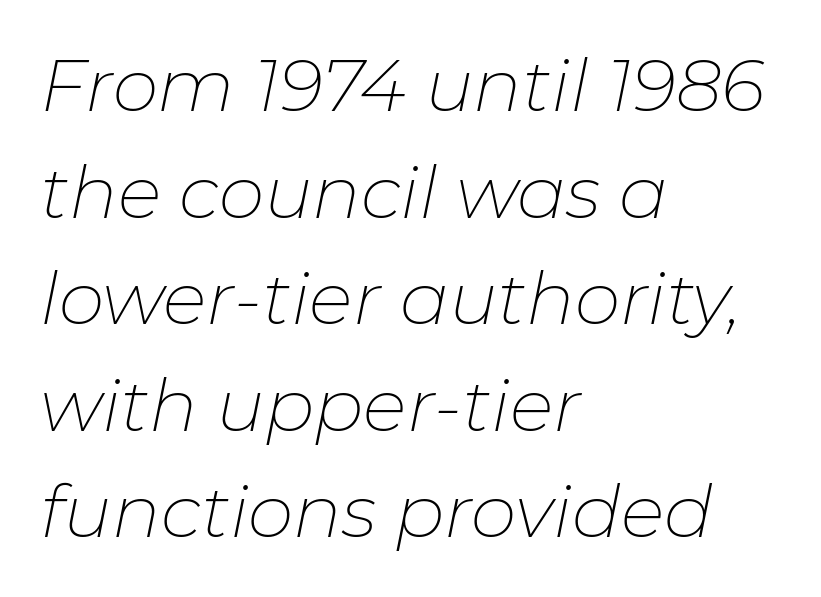
{"italic": "yes", "lean": "right", "slant_degrees": 11, "bold": "no", "weight": "thin", "width": "normal", "stroke_contrast": "low", "x_height": "medium", "monospaced": "no", "underline": "no", "align": "left", "line_spacing": "normal", "line_spacing_ratio": 1.46, "letter_spacing": "normal", "letter_spacing_em": 0.0, "glyph_px": 73}
